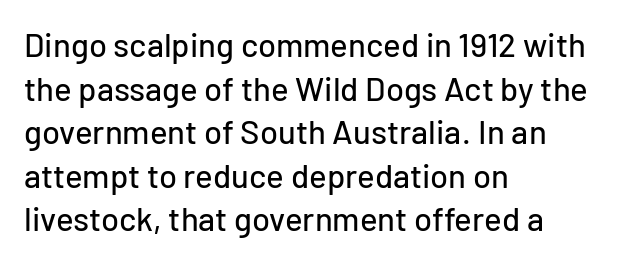
Q: Is the text italic (slanted)? A: No, it is upright.
Q: Is the typeface a serif or a sans-serif typeface? A: Sans-serif.
Q: Is the text underlined? A: No.
Q: How is the paragraph aligned? A: Left-aligned.
Q: Is the spacing between letters normal or unusually wide? A: Normal.
Q: Is the spacing between lines tight, normal or loose? A: Normal.
Q: Width (condensed, normal, or wide)? A: Normal.
Q: Stroke contrast? A: Low.
Q: x-height? A: Medium.
Q: Monospaced? A: No.
